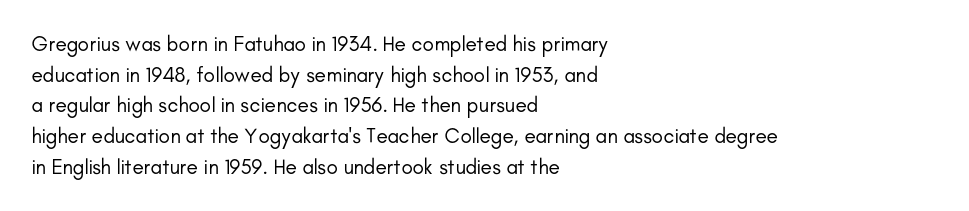
Q: Is the text bold? A: No.
Q: Is the text italic (slanted)? A: No, it is upright.
Q: Is the text underlined? A: No.
Q: How is the paragraph aligned? A: Left-aligned.
Q: Is the spacing between letters normal or unusually wide? A: Normal.
Q: Is the spacing between lines tight, normal or loose? A: Normal.
